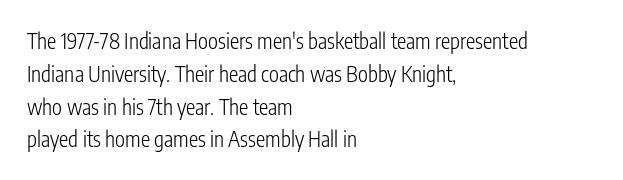
Upright lettering throughout. The rows are spaced the way most documents space them. These lines stack with their left ends in a neat column. The space beneath each line is pristine and unruled. This sample uses plain, unmodified letter spacing. Stem width sits at or under what a default text font uses.
